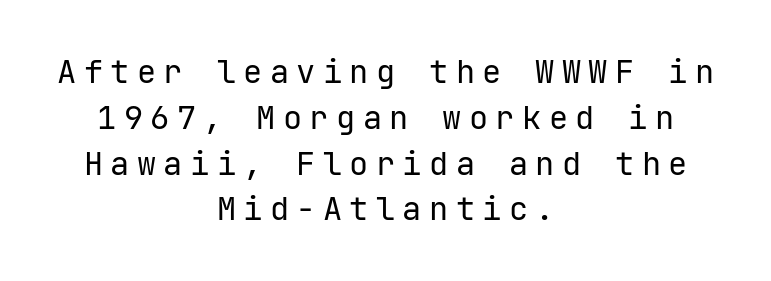
Lines of text with bare space underneath. The rendering uses a moderate line-height, typical for paragraphs. The rendering inserts visible extra space after every character. Horizontal alignment here is central, giving a formal, balanced look. Nothing heavy about these letters — not bold at all.
